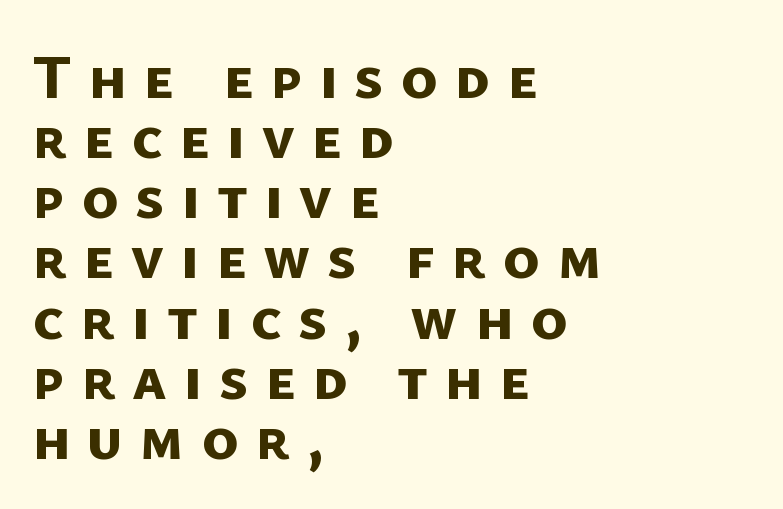
Q: Is the text bold? A: Yes.
Q: Is the typeface a serif or a sans-serif typeface? A: Sans-serif.
Q: Is the text underlined? A: No.
Q: How is the paragraph aligned? A: Left-aligned.
Q: Is the spacing between letters normal or unusually wide? A: Unusually wide.
Q: Is the spacing between lines tight, normal or loose? A: Tight.
Q: Width (condensed, normal, or wide)? A: Normal.
Q: Stroke contrast? A: Low.
Q: x-height? A: Medium.
Q: Monospaced? A: No.
